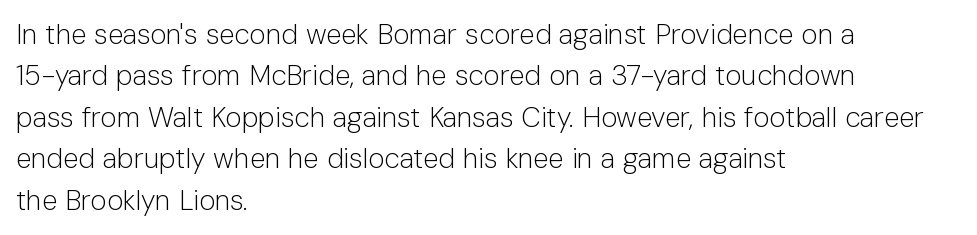
{"serif": "no", "italic": "no", "bold": "no", "weight": "light", "width": "normal", "stroke_contrast": "low", "x_height": "medium", "monospaced": "no", "underline": "no", "align": "left", "line_spacing": "normal", "line_spacing_ratio": 1.48, "letter_spacing": "normal", "letter_spacing_em": 0.0, "glyph_px": 28}
